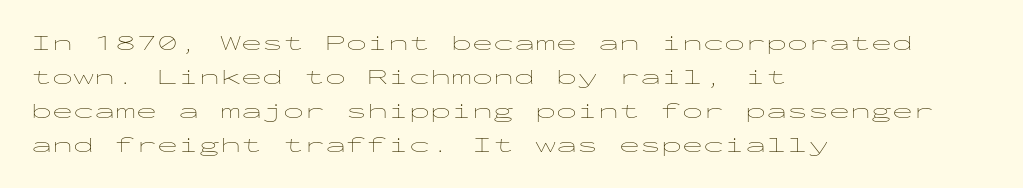
The paragraph has a hard left edge and a soft right edge. The specimen omits any rule beneath the text block's lines. Is the letter spacing exaggerated? No — it looks like the ordinary default. Is the type heavy? It reads as light-to-regular instead. Each new line begins a customary step beneath the previous one.
